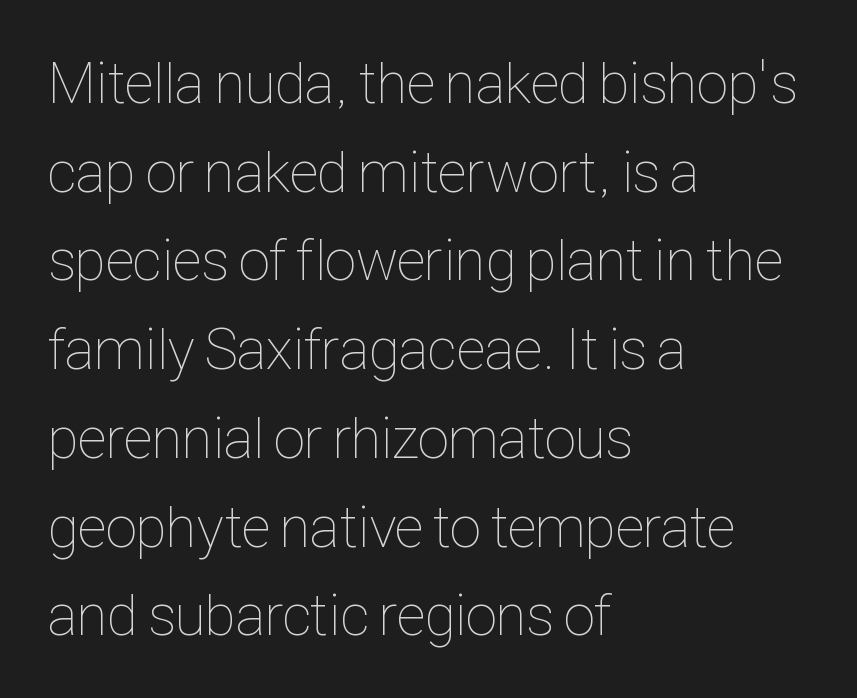
In CSS terms this would be text-align: left. Vertically, the passage feels balanced, rows spaced as you'd expect. Counters stay open thanks to moderate or lighter strokes. Do the characters align in a grid? No, the font is proportional. Has an underline been added? It has not.
